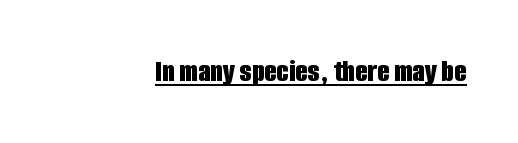
Q: Is the text bold? A: Yes.
Q: Is the text italic (slanted)? A: No, it is upright.
Q: Is the typeface a serif or a sans-serif typeface? A: Sans-serif.
Q: Is the text underlined? A: Yes.
Q: Is the spacing between letters normal or unusually wide? A: Normal.
Q: Width (condensed, normal, or wide)? A: Condensed.
Q: Stroke contrast? A: Low.
Q: x-height? A: Large.
Q: Monospaced? A: No.
